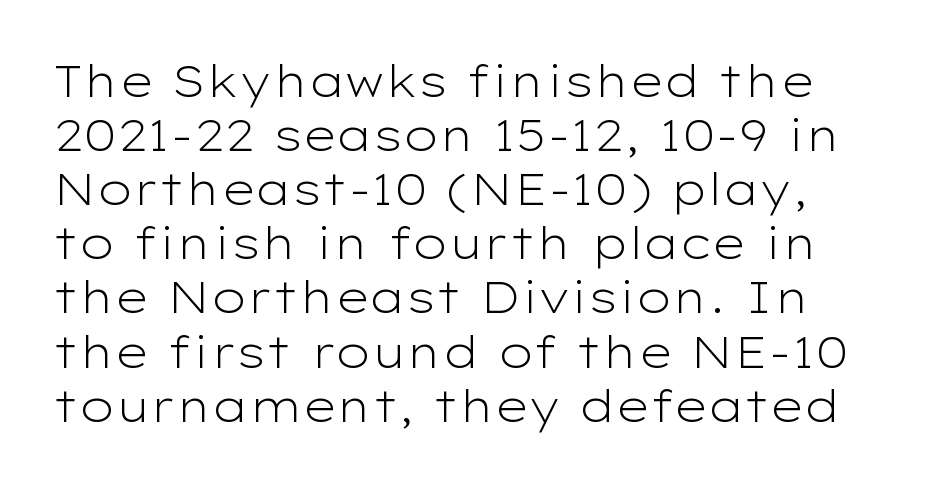
The horizontal fit of the characters is conventional and even. Honestly, there is no underline to notice here at all. Summary of weight: not heavy and not bold. Grotesque or geometric, the face here clearly has no serifs. Does the lettering tilt? It doesn't — this is upright.
